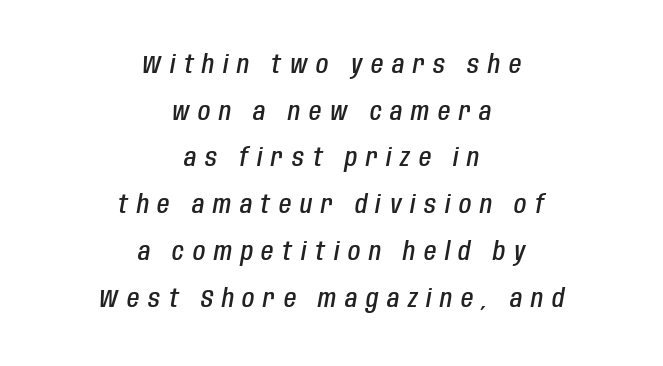
This is the in-between weight designers call semibold or demi. Substantial extra tracking has been applied to these lines. Words float on clear page, feet unadorned. A student would call this center alignment; a typographer would say set centered. Characters are canted at an angle relative to the baseline's perpendicular.
